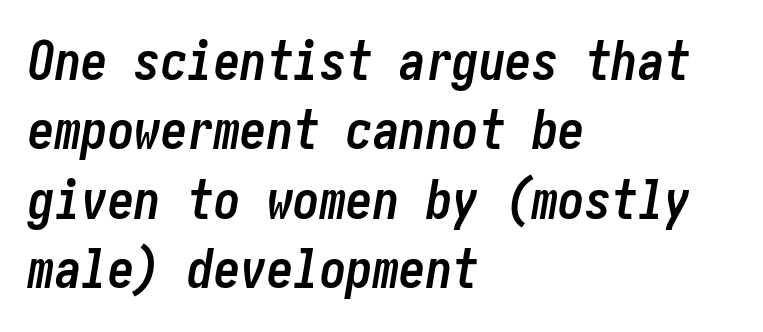
{"italic": "yes", "lean": "right", "slant_degrees": 10, "bold": "yes", "weight": "semibold", "width": "condensed", "stroke_contrast": "low", "x_height": "medium", "underline": "no", "align": "left", "line_spacing": "normal", "line_spacing_ratio": 1.31, "letter_spacing": "normal", "letter_spacing_em": 0.0, "glyph_px": 53}
